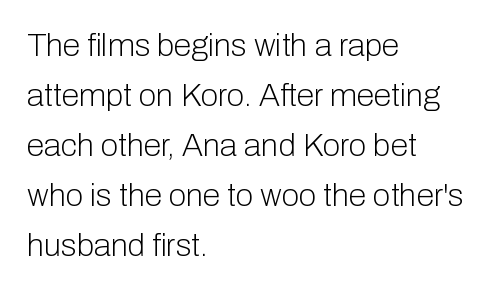
Look at the tracking — it's just the regular setting, nothing added. The string is rendered with underlining switched off. These glyphs show unthickened strokes, regular width or finer. This rendering employs a face without finishing strokes, i.e., a sans-serif. If you drew a ruler down the left edge, every line would touch it. Each letter keeps its own natural width here, so spacing adapts to shape.
